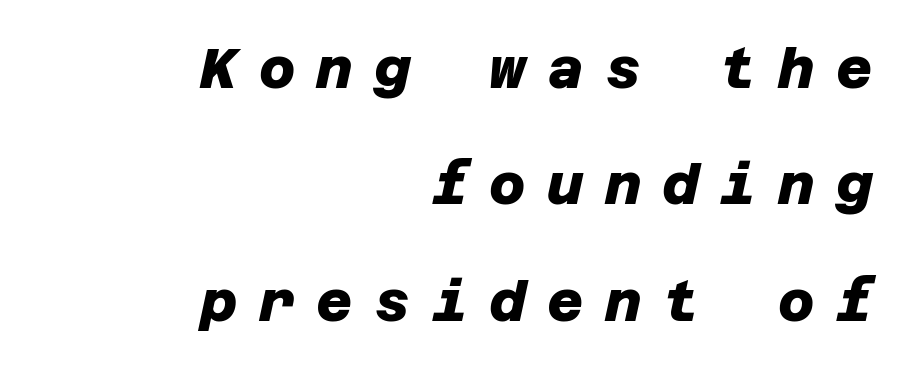
Every letter is thick-stroked: bold, no question. A typesetter would call this leading open, well beyond the default. The type family on display is of the sans-serif kind. This rendering features lettering with no underline. You could only call the tracking loose — the letters float apart. The text block is weighted toward the right margin, trailing off unevenly leftward.
